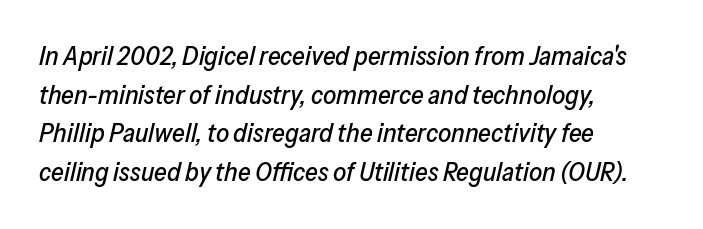
Q: Is the text italic (slanted)? A: Yes, it leans right by about 13 degrees.
Q: Is the text underlined? A: No.
Q: How is the paragraph aligned? A: Left-aligned.
Q: Is the spacing between letters normal or unusually wide? A: Normal.
Q: Is the spacing between lines tight, normal or loose? A: Normal.
